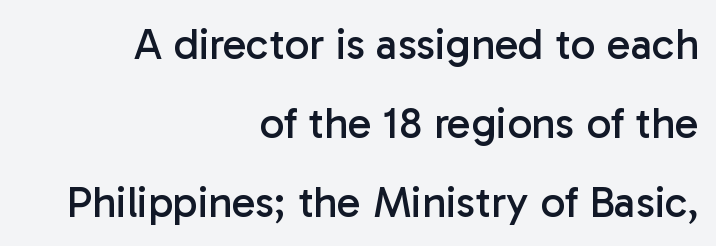
The image shows 44 px regular-weight sans-serif type, upright; set right-aligned, line spacing 1.79x, normal letter spacing, not underlined; low stroke contrast and a medium x-height.
